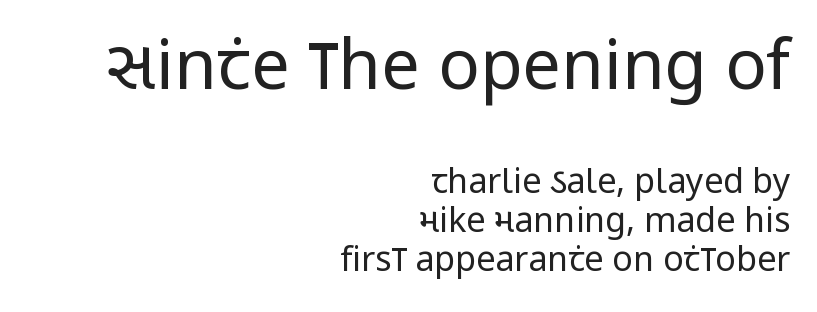
The image shows 69 px regular-weight, condensed sans-serif type, upright; set right-aligned, tight line spacing (1.15x), normal letter spacing, not underlined; the first (top) block is 2.03x larger; low stroke contrast and a large x-height.
